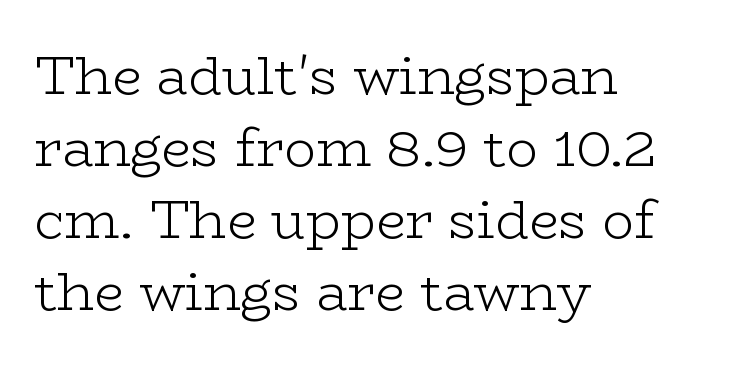
Q: Is the text bold? A: No.
Q: Is the text italic (slanted)? A: No, it is upright.
Q: Is the typeface a serif or a sans-serif typeface? A: Serif.
Q: Is the text underlined? A: No.
Q: How is the paragraph aligned? A: Left-aligned.
Q: Is the spacing between letters normal or unusually wide? A: Normal.
Q: Is the spacing between lines tight, normal or loose? A: Normal.
Q: Width (condensed, normal, or wide)? A: Wide.
Q: Stroke contrast? A: Low.
Q: x-height? A: Medium.
Q: Monospaced? A: No.
